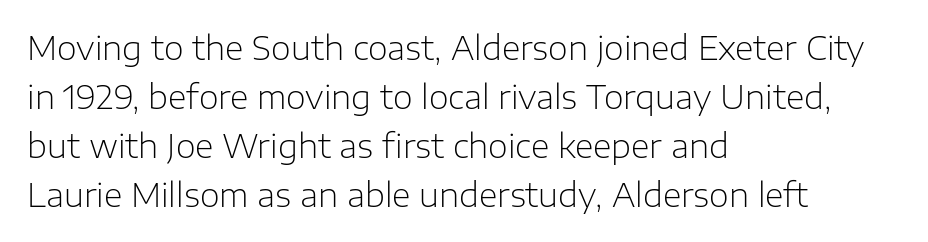
The image shows 32 px light sans-serif type, upright; set left-aligned, normal line spacing (1.53x), normal letter spacing, not underlined; low stroke contrast and a medium x-height.
